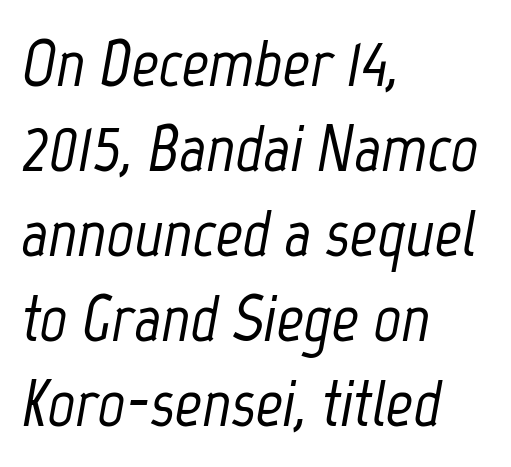
The image shows 67 px condensed type, italic (leaning right); set left-aligned, normal line spacing (1.27x), normal letter spacing, not underlined; low stroke contrast and a medium x-height.
